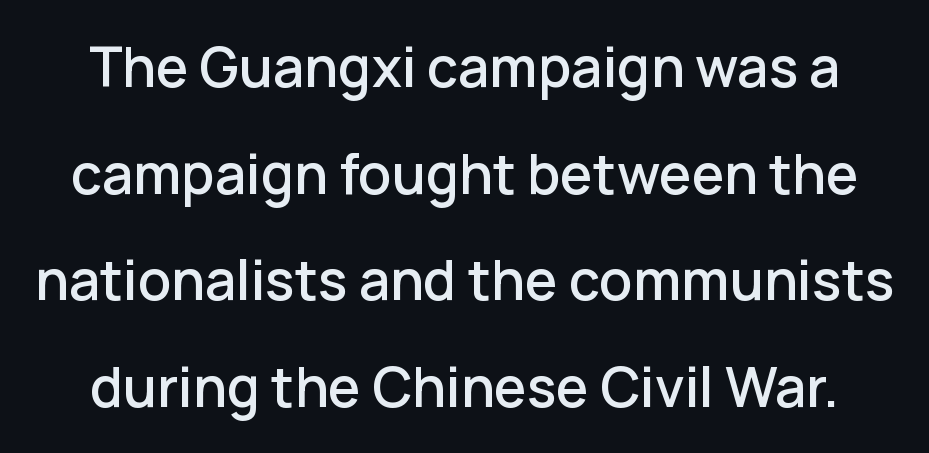
Q: Is the text italic (slanted)? A: No, it is upright.
Q: Is the typeface a serif or a sans-serif typeface? A: Sans-serif.
Q: Is the text underlined? A: No.
Q: Is the spacing between letters normal or unusually wide? A: Normal.
Q: Is the spacing between lines tight, normal or loose? A: Loose.
Q: Width (condensed, normal, or wide)? A: Normal.
Q: Stroke contrast? A: Low.
Q: x-height? A: Medium.
Q: Monospaced? A: No.
